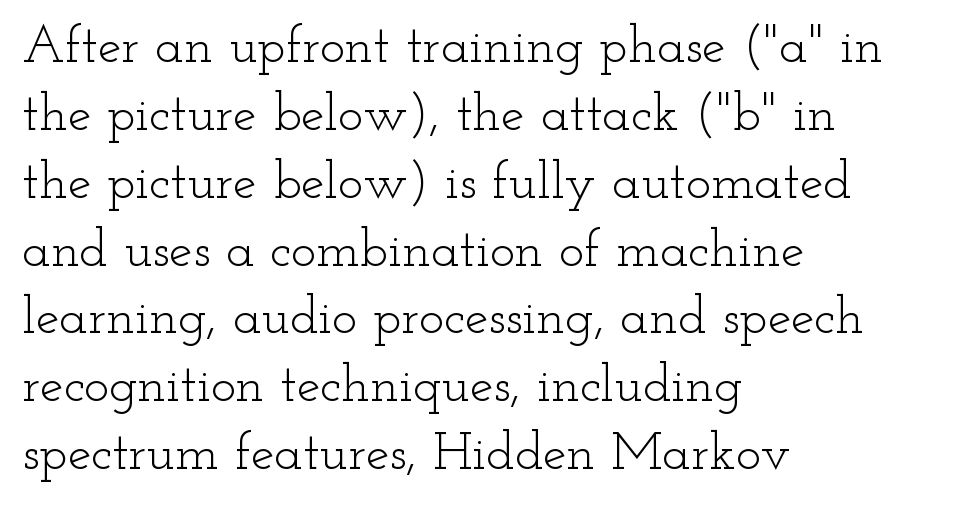
{"serif": "yes", "italic": "no", "bold": "no", "weight": "light", "width": "wide", "stroke_contrast": "low", "x_height": "small", "monospaced": "no", "underline": "no", "align": "left", "line_spacing": "normal", "line_spacing_ratio": 1.28, "letter_spacing": "normal", "letter_spacing_em": 0.0, "glyph_px": 53}
